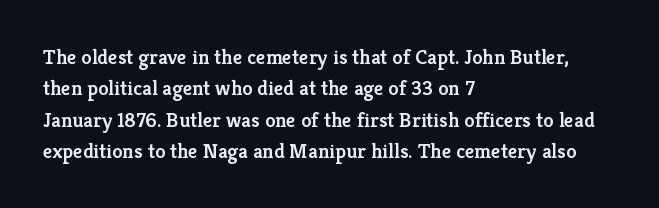
The image shows 21 px text type, upright; set left-aligned, normal line spacing (1.5x), normal letter spacing, not underlined.
